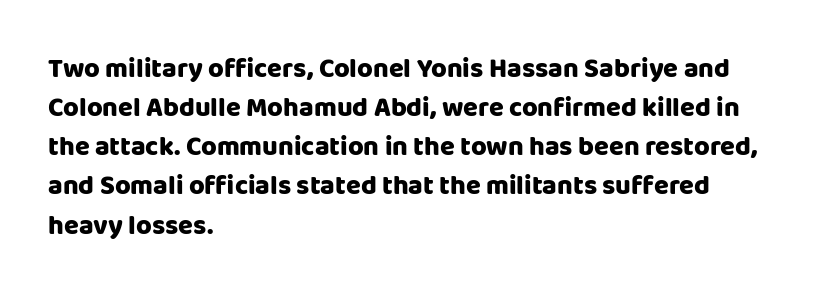
The image shows 27 px bold type, upright; set left-aligned, normal line spacing (1.45x), normal letter spacing, not underlined.
